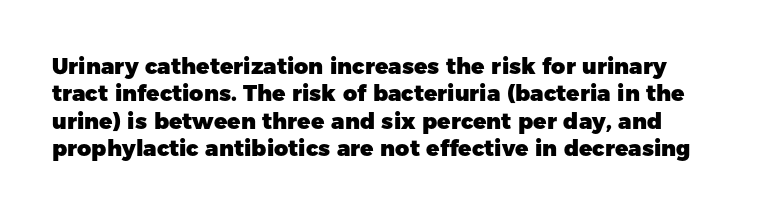
Heavy, bold letterforms. The line-height multiplier appears to be the usual default. Plain, unruled lines of type. Glyph-to-glyph distance matches everyday printed text. When letters stand straight like this, we call the style roman or upright.
